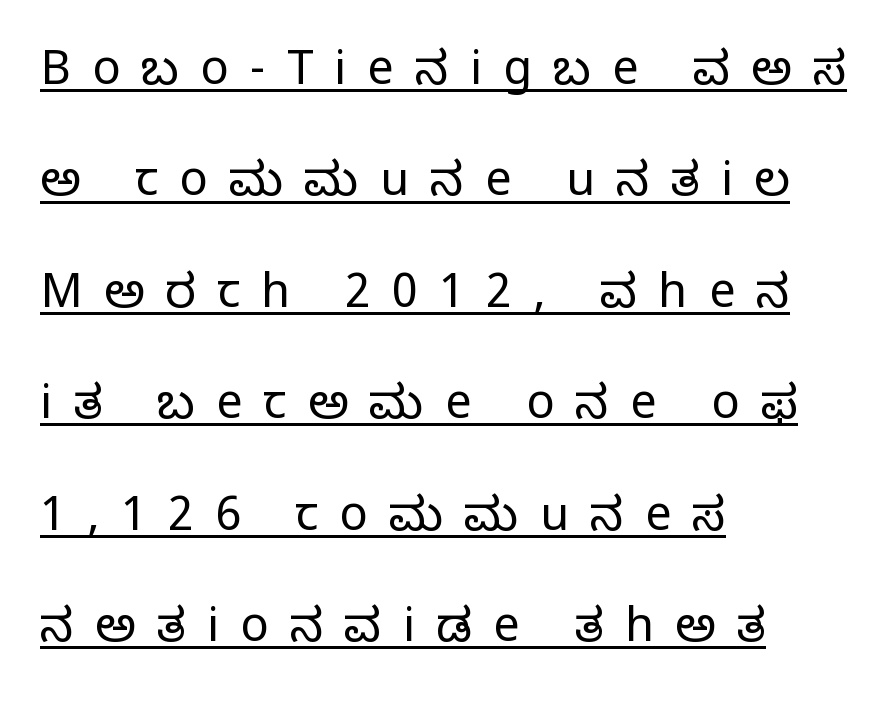
The rendering uses a large line-height, opening up the rows. Style check: upright. Typographically, this falls in the serif category. You could only call the tracking loose — the letters float apart. This is underlined copy, the kind a proofreader might mark for attention.
